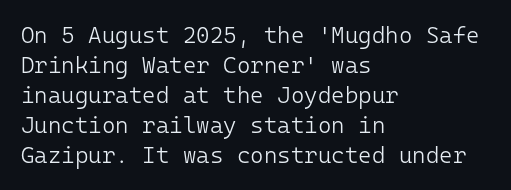
{"italic": "no", "bold": "no", "underline": "no", "align": "left", "line_spacing": "normal", "line_spacing_ratio": 1.3, "letter_spacing": "normal", "letter_spacing_em": 0.0, "glyph_px": 23}
